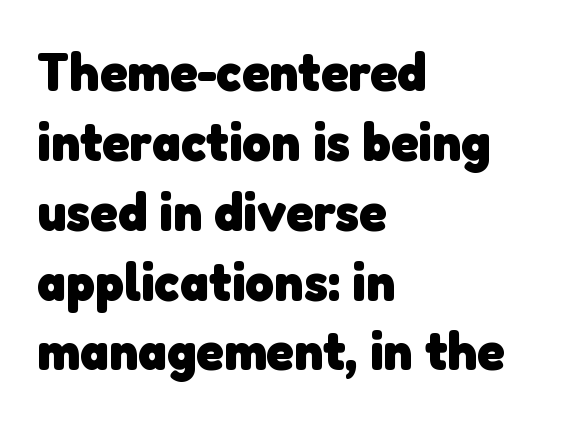
The image shows 55 px heavy sans-serif type; set left-aligned, normal line spacing (1.27x), normal letter spacing, not underlined; low stroke contrast and a medium x-height.
